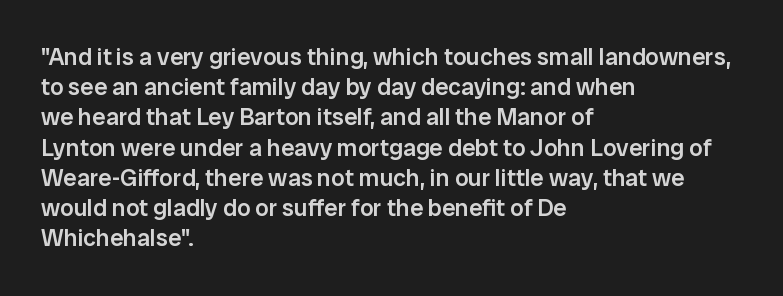
These lines are set flush left with a ragged right edge. Reading down the column, the eye jumps a familiar distance to each next line. The face used here is a semibold: visibly heavier than regular, lighter than bold. The specimen omits any rule beneath the text block's lines. Spacing between characters is what you'd get straight out of the box.
